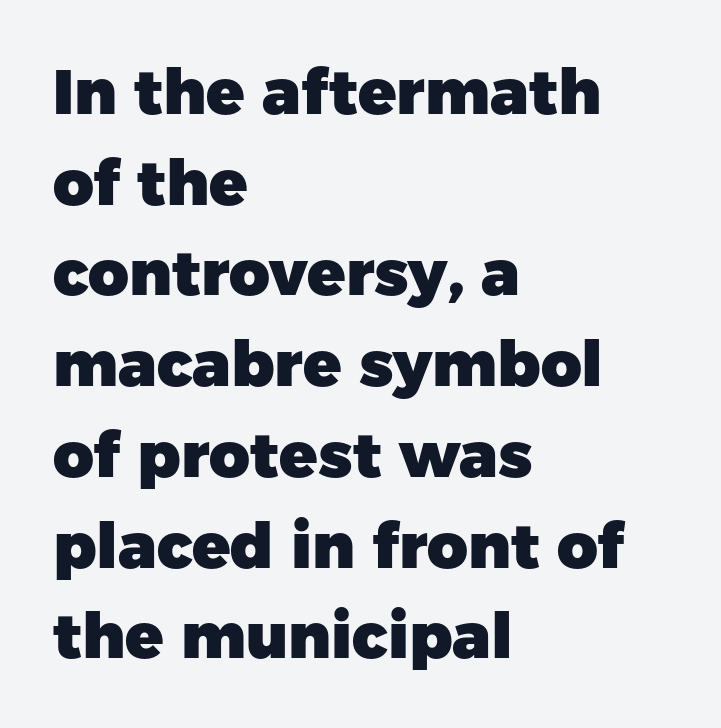
The image shows 63 px heavy sans-serif type, upright; set left-aligned, normal line spacing (1.44x), normal letter spacing, not underlined; low stroke contrast and a medium x-height.
